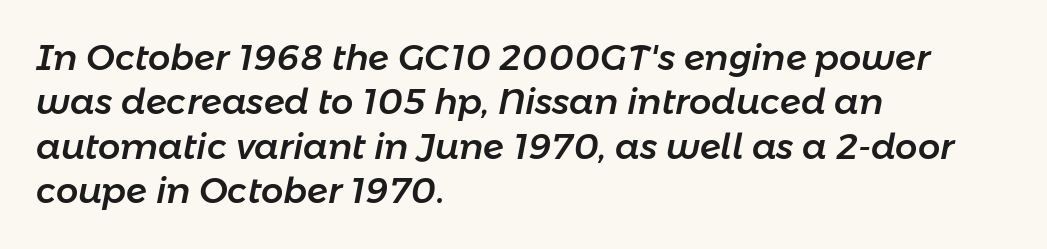
Tall strokes in this sample are angled rather than plumb. Short note: letters normally spaced. The letters advance in unequal steps, a hallmark of proportional type. Leftover space on each line is placed entirely after the last word.
